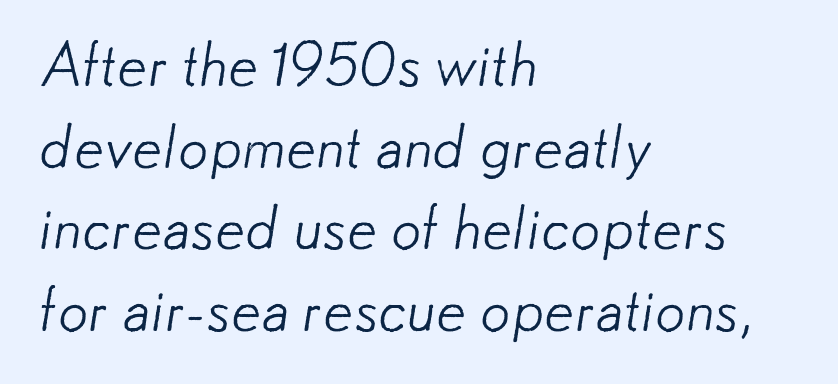
The image shows 60 px light sans-serif type; set left-aligned, normal line spacing (1.36x), normal letter spacing, not underlined; low stroke contrast and a small x-height.
